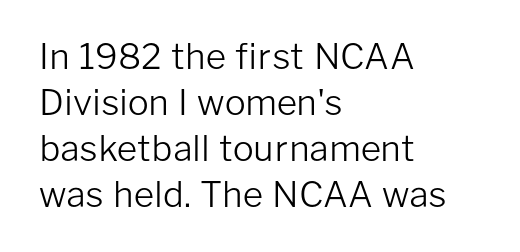
The image shows 35 px light sans-serif type, upright; set left-aligned, normal line spacing (1.31x), normal letter spacing, not underlined; low stroke contrast and a medium x-height.
